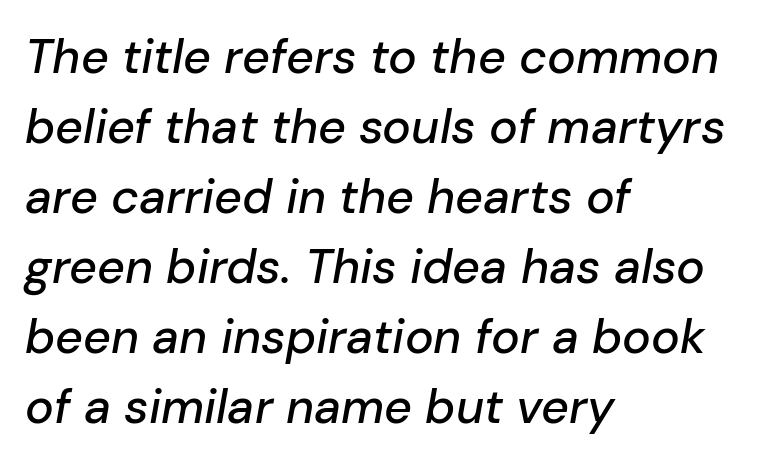
Regular leading. The rendering applies a slant to the glyphs. A typesetter would call this proportional, since set widths differ per character. Line starts are locked; line ends wander. Compared with typical body copy, the letter spacing here is the same.
